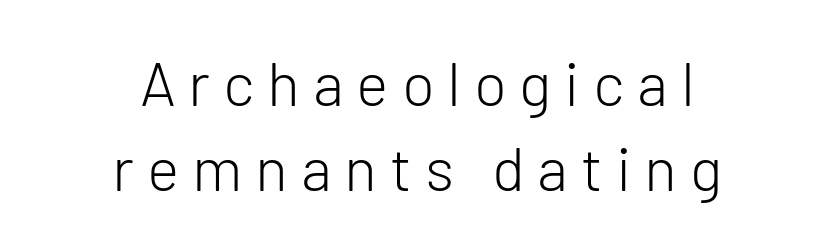
Q: Is the text bold? A: No.
Q: Is the text italic (slanted)? A: No, it is upright.
Q: Is the typeface a serif or a sans-serif typeface? A: Sans-serif.
Q: Is the text underlined? A: No.
Q: How is the paragraph aligned? A: Centered.
Q: Is the spacing between letters normal or unusually wide? A: Unusually wide.
Q: Is the spacing between lines tight, normal or loose? A: Normal.
Q: Width (condensed, normal, or wide)? A: Normal.
Q: Stroke contrast? A: Low.
Q: x-height? A: Medium.
Q: Monospaced? A: No.
